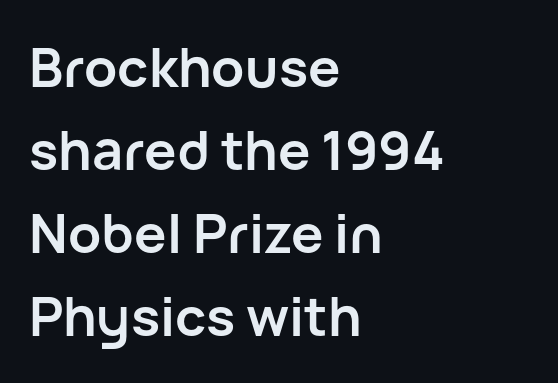
Q: Is the text bold? A: Yes.
Q: Is the text italic (slanted)? A: No, it is upright.
Q: Is the typeface a serif or a sans-serif typeface? A: Sans-serif.
Q: Is the text underlined? A: No.
Q: How is the paragraph aligned? A: Left-aligned.
Q: Is the spacing between letters normal or unusually wide? A: Normal.
Q: Is the spacing between lines tight, normal or loose? A: Normal.
Q: Width (condensed, normal, or wide)? A: Normal.
Q: Stroke contrast? A: Low.
Q: x-height? A: Medium.
Q: Monospaced? A: No.
